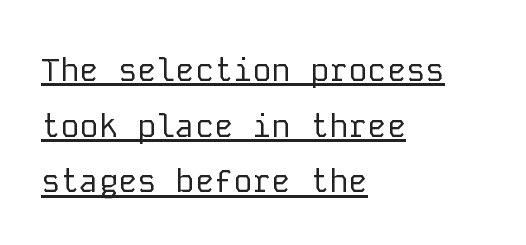
{"serif": "no", "italic": "no", "bold": "no", "weight": "regular", "width": "normal", "stroke_contrast": "low", "x_height": "medium", "monospaced": "yes", "underline": "yes", "align": "left", "line_spacing_ratio": 1.74, "letter_spacing": "normal", "letter_spacing_em": 0.0, "glyph_px": 32}
